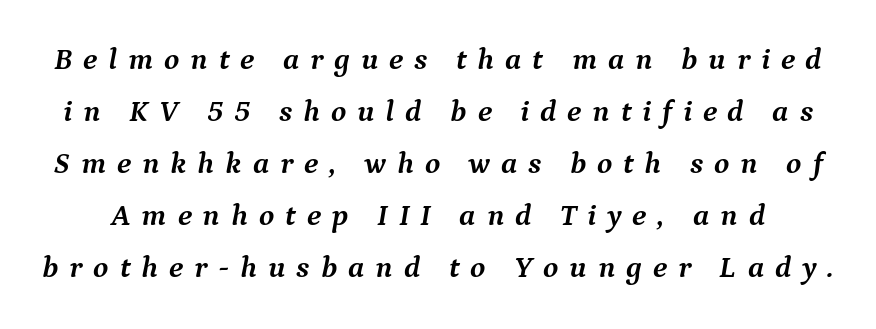
Reading down the column, the eye jumps a familiar distance to each next line. Words appear elongated and porous because spacing is wide. The typography opts for an oblique posture over an upright one. No word sits above an underline.
